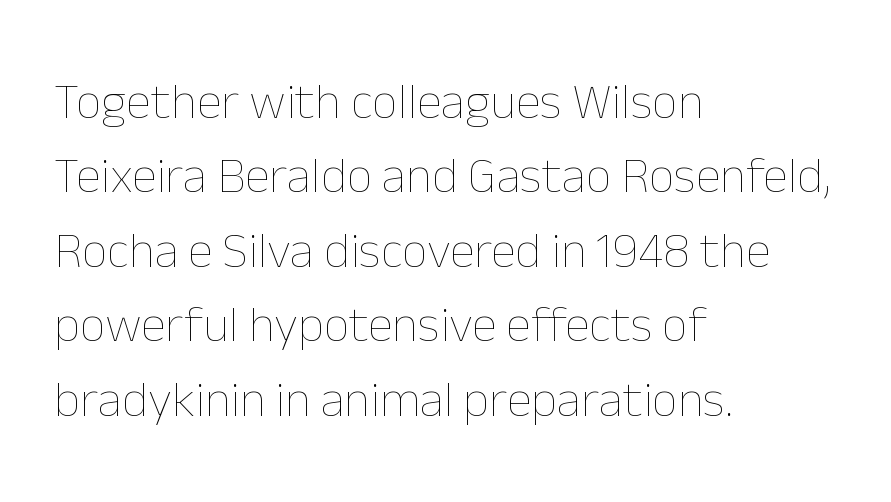
Q: Is the text bold? A: No.
Q: Is the text italic (slanted)? A: No, it is upright.
Q: Is the text underlined? A: No.
Q: How is the paragraph aligned? A: Left-aligned.
Q: Is the spacing between letters normal or unusually wide? A: Normal.
Q: Is the spacing between lines tight, normal or loose? A: Normal.
Q: Width (condensed, normal, or wide)? A: Normal.
Q: Stroke contrast? A: Low.
Q: x-height? A: Medium.
Q: Monospaced? A: No.
